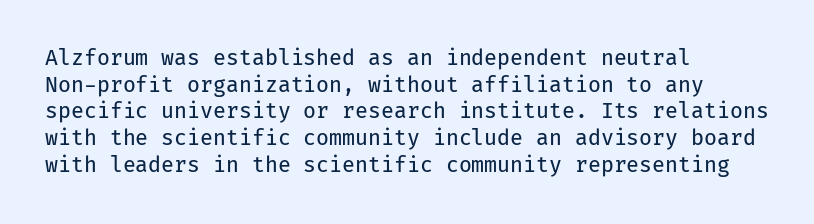
The image shows 21 px text type, upright; set left-aligned, normal line spacing (1.27x), normal letter spacing, not underlined.
